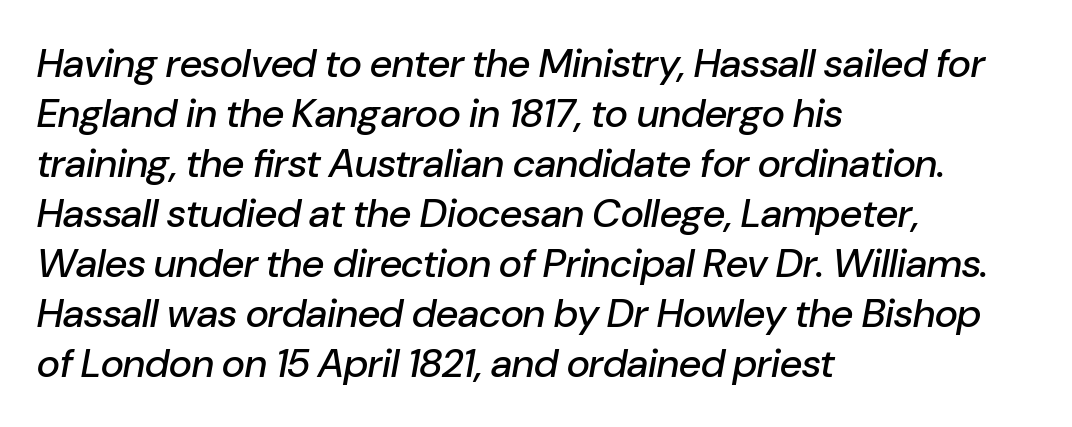
The tracking reads as untouched default to a designer's eye. The passage shown leans; its letterforms are oblique. Do the characters align in a grid? No, the font is proportional. Each new line begins a customary step beneath the previous one. Every row of glyphs begins at an identical x-position on the left.
